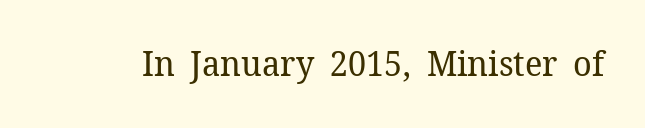
Looks like regular typesetting: each glyph gets only the width it needs. Italic: no, the glyphs are upright roman. Characters follow at the spacing the type designer built in. The words here are not underlined. A typesetter would label this face a serif.
